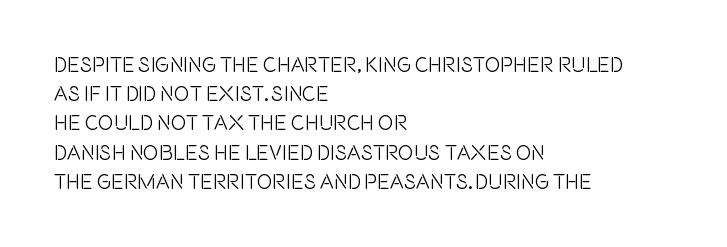
{"italic": "no", "underline": "no", "align": "left", "line_spacing": "normal", "line_spacing_ratio": 1.39, "letter_spacing": "normal", "letter_spacing_em": 0.0, "glyph_px": 21}
